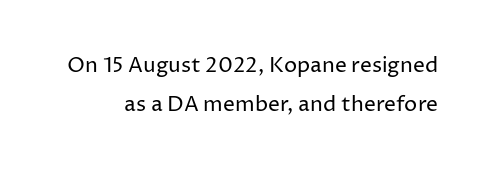
{"italic": "no", "bold": "no", "underline": "no", "line_spacing_ratio": 1.86, "letter_spacing": "normal", "letter_spacing_em": 0.0, "glyph_px": 21}
